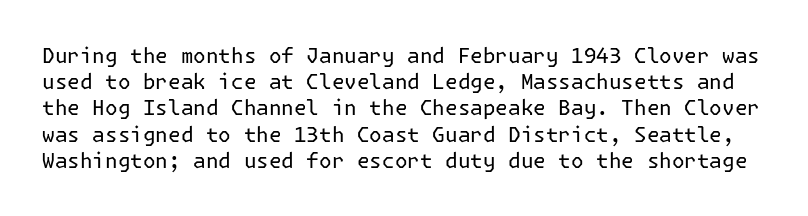
Q: Is the text bold? A: No.
Q: Is the text italic (slanted)? A: No, it is upright.
Q: Is the text underlined? A: No.
Q: Is the spacing between letters normal or unusually wide? A: Normal.
Q: Is the spacing between lines tight, normal or loose? A: Normal.
